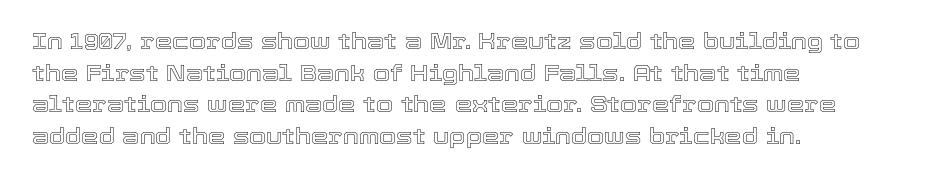
{"italic": "no", "underline": "no", "align": "left", "line_spacing": "normal", "line_spacing_ratio": 1.44, "letter_spacing": "normal", "letter_spacing_em": 0.0, "glyph_px": 22}
